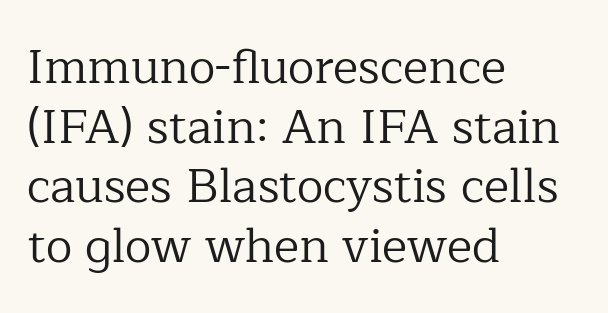
The text block is weighted toward the left margin, trailing off unevenly rightward. I'd call this a serif setting — the letters wear small feet. These lines are rendered in a variable-pitch font. No chunkiness to these letters — they're not bold. The lettering holds an erect, upright posture throughout.
